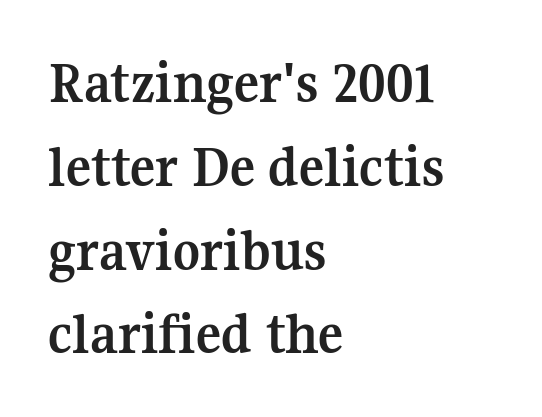
Q: Is the text bold? A: Yes.
Q: Is the text italic (slanted)? A: No, it is upright.
Q: Is the typeface a serif or a sans-serif typeface? A: Serif.
Q: Is the text underlined? A: No.
Q: How is the paragraph aligned? A: Left-aligned.
Q: Is the spacing between letters normal or unusually wide? A: Normal.
Q: Is the spacing between lines tight, normal or loose? A: Normal.
Q: Width (condensed, normal, or wide)? A: Normal.
Q: Stroke contrast? A: Medium.
Q: x-height? A: Medium.
Q: Monospaced? A: No.
